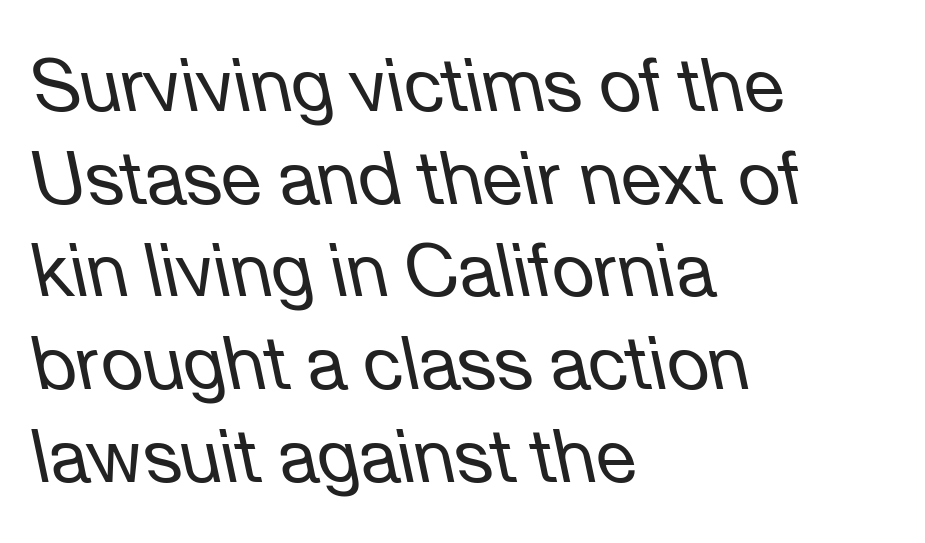
The image shows 73 px regular-weight type, italic (leaning left); set left-aligned, normal line spacing (1.27x), normal letter spacing, not underlined; low stroke contrast and a medium x-height.
